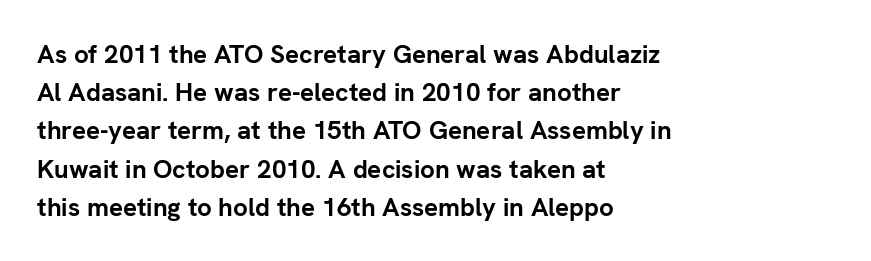
One glance says typical: line gaps are just what's usual. Students, note that the glyphs here touch the page at normal intervals. When letters stand straight like this, we call the style roman or upright. The string is rendered with underlining switched off. Casual observation: everything's shoved over to the left.
